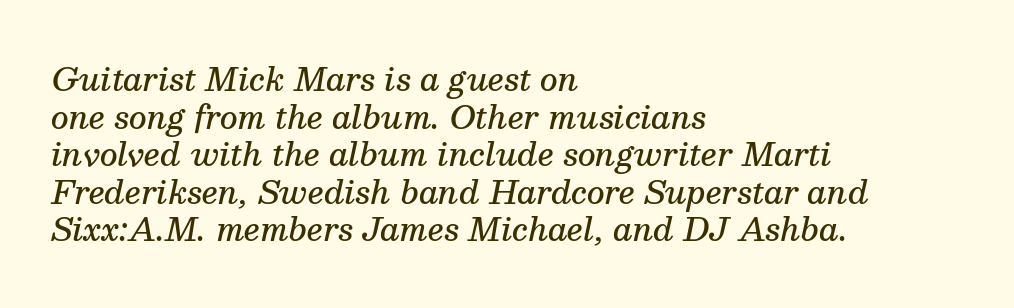
Q: Is the text bold? A: Semi-bold.
Q: Is the text italic (slanted)? A: Yes, it leans right by about 13 degrees.
Q: Is the typeface a serif or a sans-serif typeface? A: Serif.
Q: Is the text underlined? A: No.
Q: How is the paragraph aligned? A: Left-aligned.
Q: Is the spacing between letters normal or unusually wide? A: Normal.
Q: Width (condensed, normal, or wide)? A: Normal.
Q: Stroke contrast? A: Medium.
Q: x-height? A: Medium.
Q: Monospaced? A: No.
